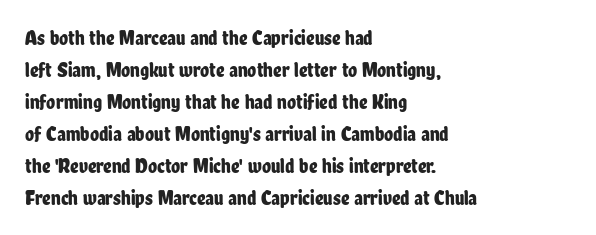
{"italic": "no", "underline": "no", "align": "left", "line_spacing": "normal", "line_spacing_ratio": 1.52, "letter_spacing": "normal", "letter_spacing_em": 0.0, "glyph_px": 21}
